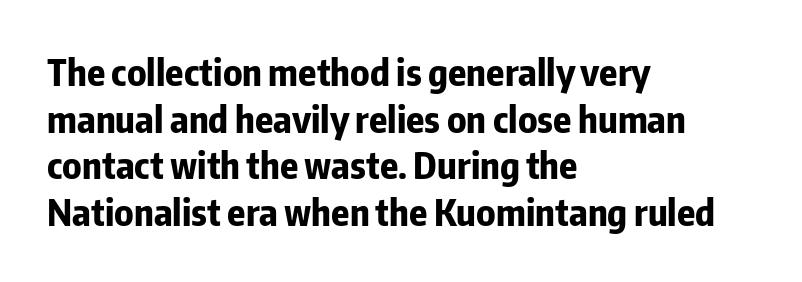
The image shows 37 px bold, condensed sans-serif type, upright; set left-aligned, normal line spacing (1.26x), normal letter spacing, not underlined; low stroke contrast and a medium x-height.
